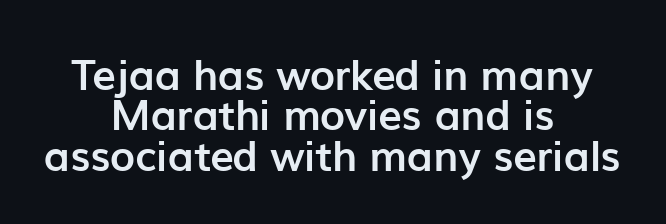
The image shows 42 px semibold sans-serif type, upright; set centered, tight line spacing (0.96x), normal letter spacing, not underlined; low stroke contrast and a medium x-height.
